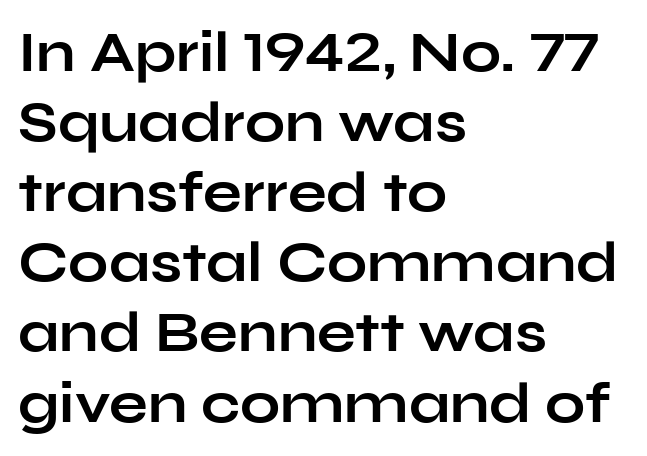
Q: Is the text bold? A: Yes.
Q: Is the text italic (slanted)? A: No, it is upright.
Q: Is the typeface a serif or a sans-serif typeface? A: Sans-serif.
Q: Is the text underlined? A: No.
Q: How is the paragraph aligned? A: Left-aligned.
Q: Is the spacing between letters normal or unusually wide? A: Normal.
Q: Width (condensed, normal, or wide)? A: Wide.
Q: Stroke contrast? A: Low.
Q: x-height? A: Medium.
Q: Monospaced? A: No.
